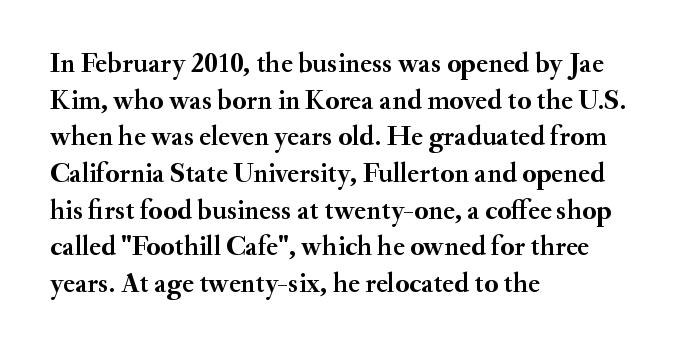
{"serif": "yes", "italic": "no", "bold": "yes", "weight": "semibold", "width": "normal", "stroke_contrast": "medium", "x_height": "small", "monospaced": "no", "underline": "no", "align": "left", "line_spacing": "normal", "line_spacing_ratio": 1.31, "letter_spacing": "normal", "letter_spacing_em": 0.0, "glyph_px": 28}
